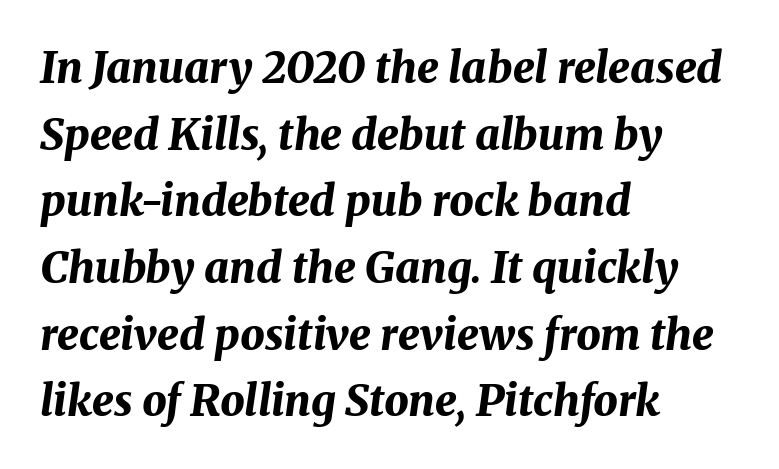
Q: Is the text bold? A: Yes.
Q: Is the text italic (slanted)? A: Yes, it leans right by about 8 degrees.
Q: Is the text underlined? A: No.
Q: How is the paragraph aligned? A: Left-aligned.
Q: Is the spacing between letters normal or unusually wide? A: Normal.
Q: Is the spacing between lines tight, normal or loose? A: Normal.
Q: Width (condensed, normal, or wide)? A: Normal.
Q: Stroke contrast? A: Medium.
Q: x-height? A: Medium.
Q: Monospaced? A: No.
